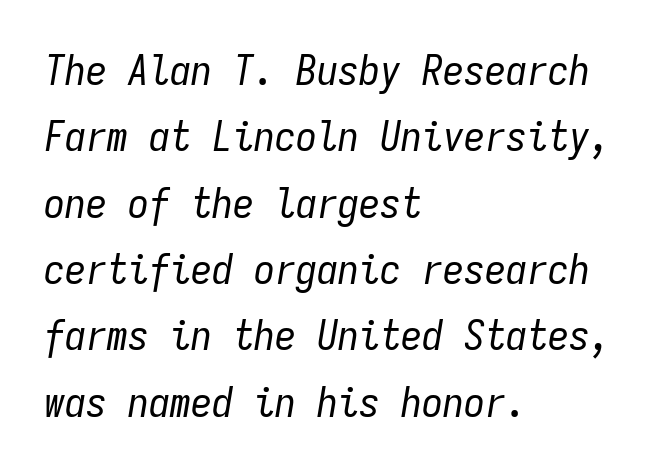
Q: Is the text bold? A: No.
Q: Is the text italic (slanted)? A: Yes, it leans right by about 9 degrees.
Q: Is the text underlined? A: No.
Q: How is the paragraph aligned? A: Left-aligned.
Q: Is the spacing between letters normal or unusually wide? A: Normal.
Q: Is the spacing between lines tight, normal or loose? A: Normal.
Q: Width (condensed, normal, or wide)? A: Condensed.
Q: Stroke contrast? A: Low.
Q: x-height? A: Medium.
Q: Monospaced? A: Yes.
